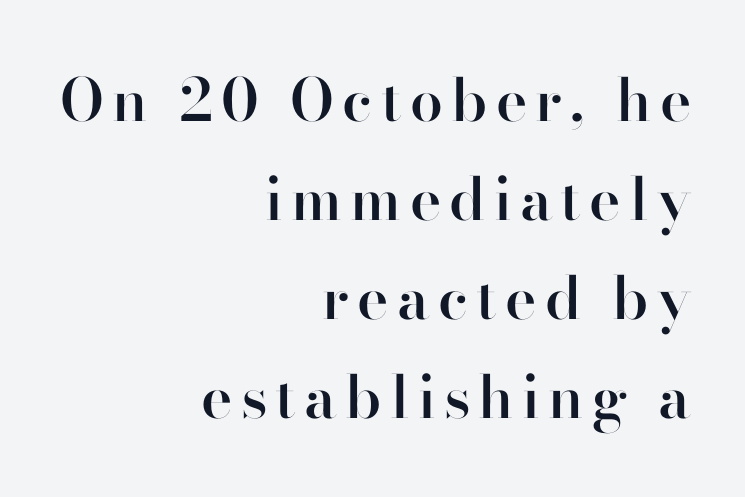
{"serif": "no", "italic": "no", "bold": "semi", "weight": "semibold", "width": "normal", "stroke_contrast": "high", "x_height": "small", "monospaced": "no", "underline": "no", "align": "right", "line_spacing": "normal", "line_spacing_ratio": 1.68, "glyph_px": 59}
